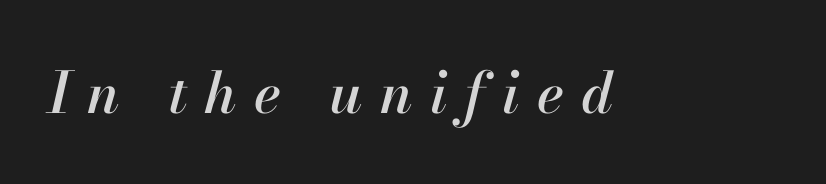
Q: Is the text italic (slanted)? A: Yes, it leans right by about 13 degrees.
Q: Is the text underlined? A: No.
Q: Is the spacing between letters normal or unusually wide? A: Unusually wide.
Q: Width (condensed, normal, or wide)? A: Normal.
Q: Stroke contrast? A: High.
Q: x-height? A: Small.
Q: Monospaced? A: No.
